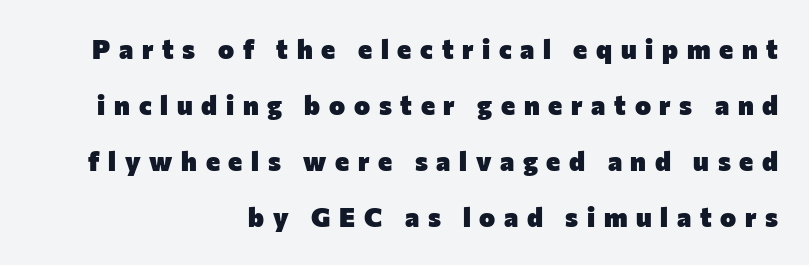
{"italic": "no", "bold": "yes", "underline": "no", "align": "right", "line_spacing": "loose", "line_spacing_ratio": 2.08, "letter_spacing": "wide", "letter_spacing_em": 0.32, "glyph_px": 27}
